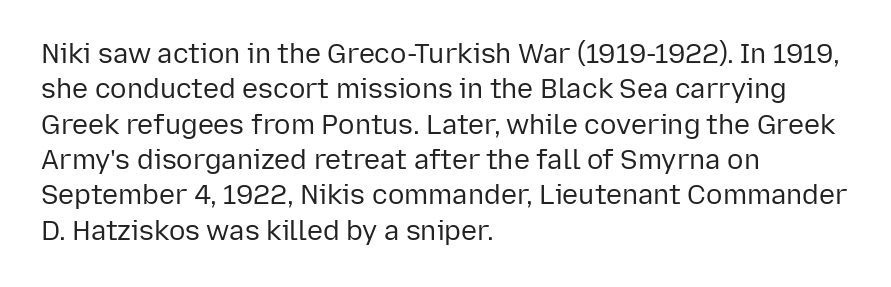
The image shows 27 px text type, upright; set left-aligned, normal line spacing (1.31x), normal letter spacing, not underlined.
